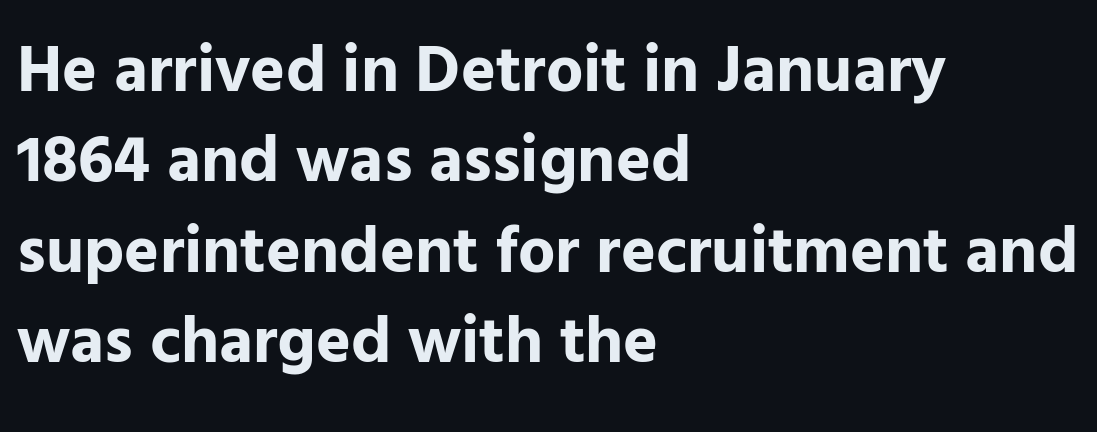
The image shows 66 px bold sans-serif type, upright; set left-aligned, normal line spacing (1.37x), normal letter spacing, not underlined; low stroke contrast and a medium x-height.
